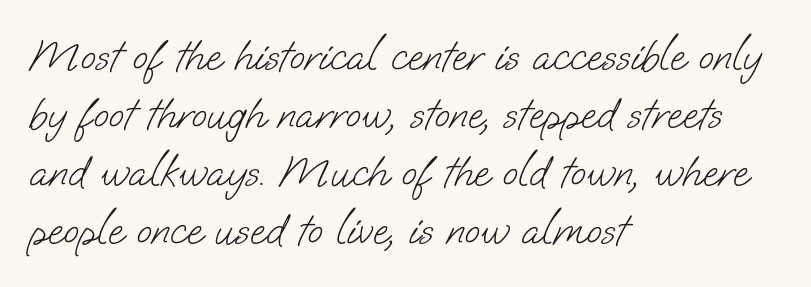
Letters rest on an invisible, unmarked baseline. Think of a printed novel: that variable character pitch is what you see here. Leftover space on each line is placed entirely after the last word. In terms of letterspacing, this is plain default setting. The face used here is a sans, in the tradition of grotesques and geometrics. Does the leading feel generous? No, just average.
